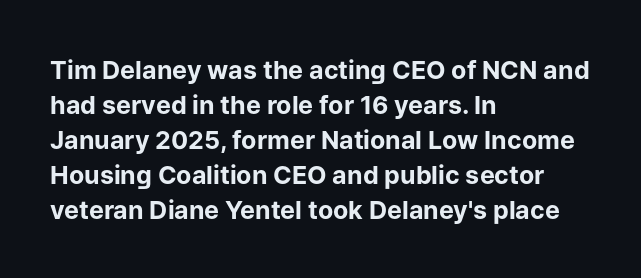
Q: Is the text bold? A: Yes.
Q: Is the text italic (slanted)? A: No, it is upright.
Q: Is the text underlined? A: No.
Q: How is the paragraph aligned? A: Left-aligned.
Q: Is the spacing between letters normal or unusually wide? A: Normal.
Q: Is the spacing between lines tight, normal or loose? A: Normal.
